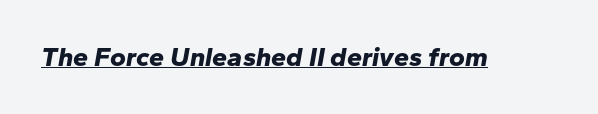
Q: Is the text bold? A: Yes.
Q: Is the text italic (slanted)? A: Yes, it leans right by about 10 degrees.
Q: Is the text underlined? A: Yes.
Q: Is the spacing between letters normal or unusually wide? A: Normal.
